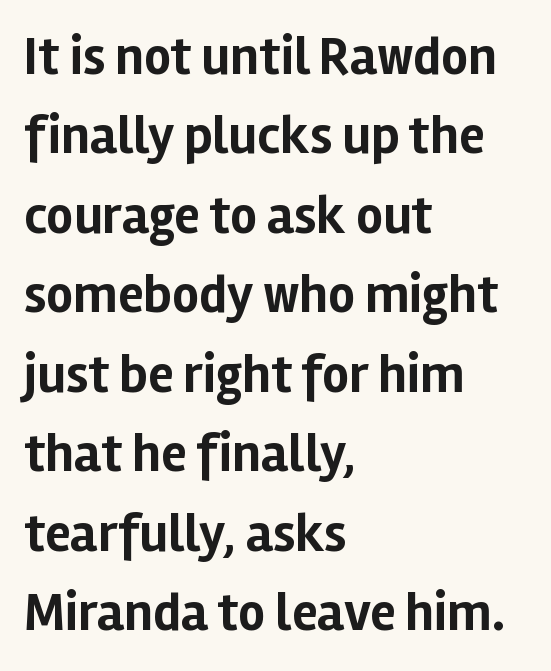
{"serif": "no", "italic": "no", "bold": "yes", "weight": "bold", "width": "normal", "stroke_contrast": "low", "x_height": "medium", "monospaced": "no", "underline": "no", "align": "left", "line_spacing": "normal", "line_spacing_ratio": 1.5, "letter_spacing": "normal", "letter_spacing_em": 0.0, "glyph_px": 53}
